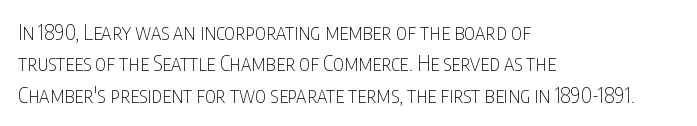
Each row of text sits above clean, open space. Italic? Not at all — the glyphs are vertical. Typeset ragged right — the left edge is the straight one. Each word holds together tightly as a unit, with standard inter-letter gaps. Interline gaps are of average width in this sample.
